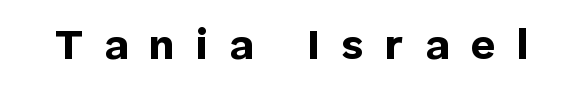
{"serif": "no", "italic": "no", "bold": "yes", "weight": "bold", "width": "normal", "stroke_contrast": "low", "x_height": "medium", "monospaced": "no", "underline": "no", "letter_spacing": "wide", "letter_spacing_em": 0.49, "glyph_px": 43}
